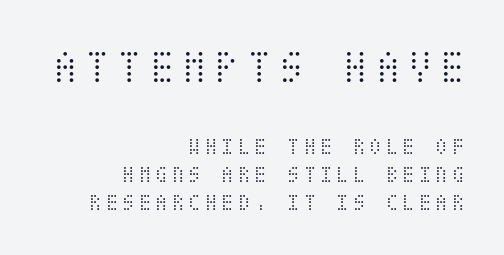
Q: Is the text bold? A: No.
Q: Is the text italic (slanted)? A: No, it is upright.
Q: Is the text underlined? A: No.
Q: How is the paragraph aligned? A: Right-aligned.
Q: Which block of text is set in a larger size, the first (top) or the second (bottom)? A: The first (top) one.
Q: Width (condensed, normal, or wide)? A: Condensed.
Q: Stroke contrast? A: Medium.
Q: x-height? A: Large.
